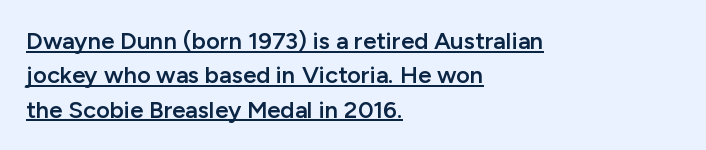
The image shows 24 px text type, upright; set left-aligned, normal line spacing (1.43x), normal letter spacing, underlined.
